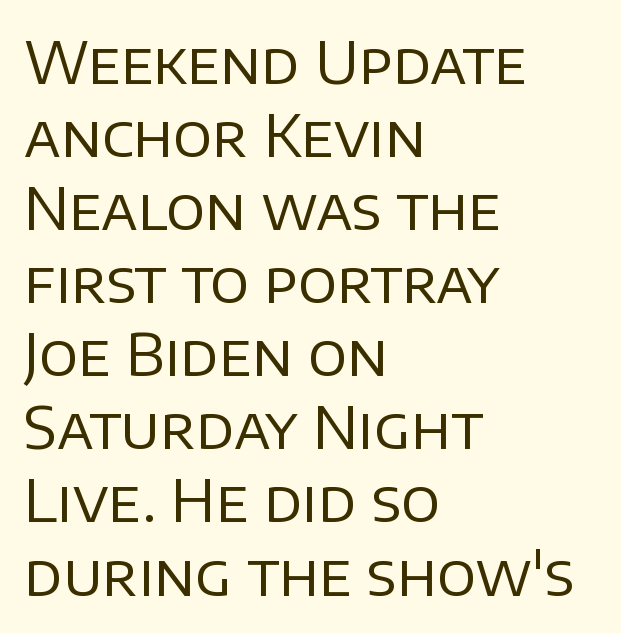
Q: Is the text bold? A: No.
Q: Is the text italic (slanted)? A: No, it is upright.
Q: Is the typeface a serif or a sans-serif typeface? A: Sans-serif.
Q: Is the text underlined? A: No.
Q: How is the paragraph aligned? A: Left-aligned.
Q: Is the spacing between letters normal or unusually wide? A: Normal.
Q: Is the spacing between lines tight, normal or loose? A: Normal.
Q: Width (condensed, normal, or wide)? A: Normal.
Q: Stroke contrast? A: Low.
Q: x-height? A: Large.
Q: Monospaced? A: No.
